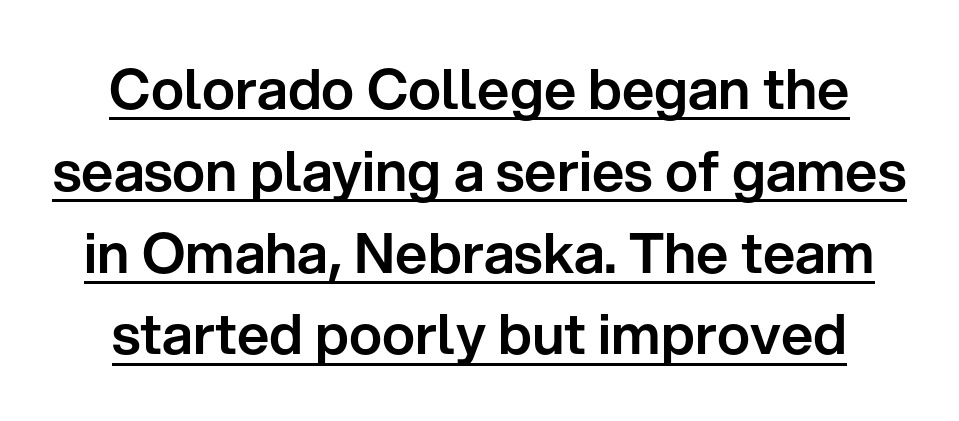
Q: Is the text italic (slanted)? A: No, it is upright.
Q: Is the typeface a serif or a sans-serif typeface? A: Sans-serif.
Q: Is the text underlined? A: Yes.
Q: Is the spacing between letters normal or unusually wide? A: Normal.
Q: Is the spacing between lines tight, normal or loose? A: Normal.
Q: Width (condensed, normal, or wide)? A: Normal.
Q: Stroke contrast? A: Low.
Q: x-height? A: Medium.
Q: Monospaced? A: No.
